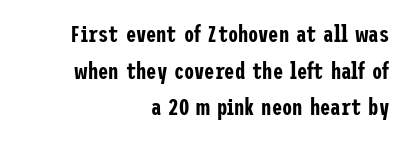
The image shows 23 px text type, upright; set right-aligned, normal line spacing (1.59x), normal letter spacing, not underlined.
